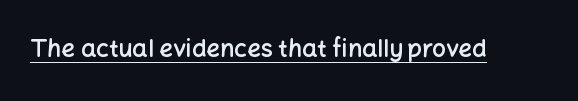
Q: Is the text bold? A: Semi-bold.
Q: Is the text italic (slanted)? A: No, it is upright.
Q: Is the text underlined? A: Yes.
Q: Is the spacing between letters normal or unusually wide? A: Normal.
